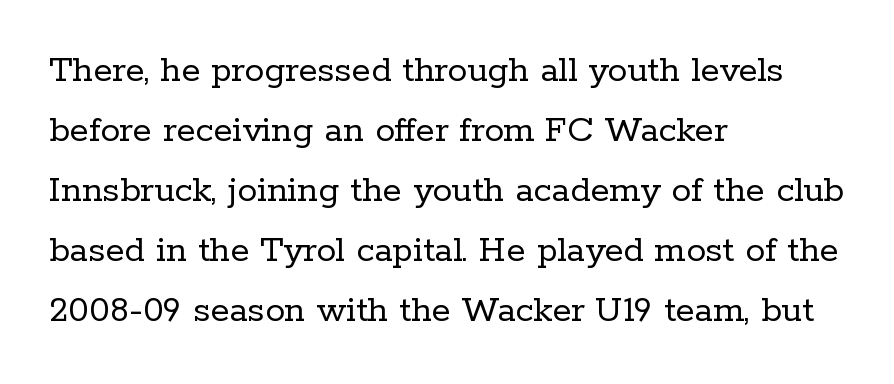
Q: Is the text bold? A: No.
Q: Is the text italic (slanted)? A: No, it is upright.
Q: Is the typeface a serif or a sans-serif typeface? A: Serif.
Q: Is the text underlined? A: No.
Q: How is the paragraph aligned? A: Left-aligned.
Q: Is the spacing between letters normal or unusually wide? A: Normal.
Q: Is the spacing between lines tight, normal or loose? A: Normal.
Q: Width (condensed, normal, or wide)? A: Normal.
Q: Stroke contrast? A: Low.
Q: x-height? A: Medium.
Q: Monospaced? A: No.
